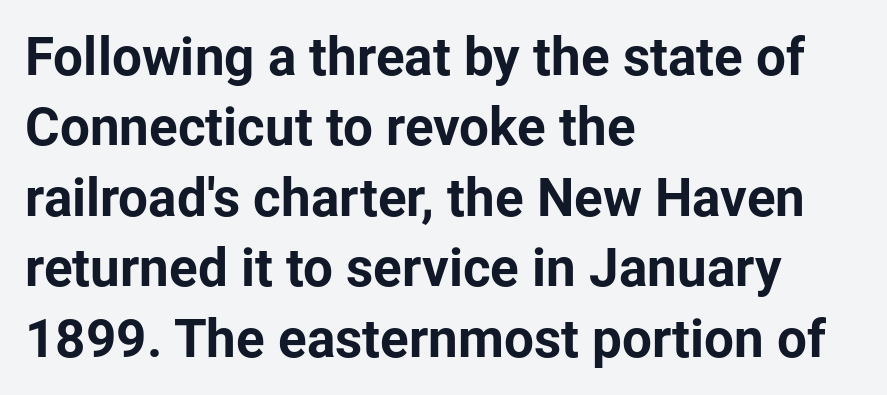
This block has exactly the height ordinary leading produces. The passage shown is not underscored anywhere. Spacing between characters is what you'd get straight out of the box. Varying glyph widths throughout — classic text-font behaviour.
